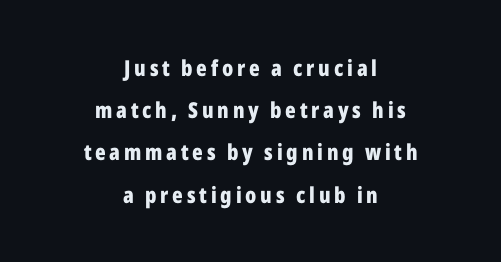
Teacher's note: observe the equal gaps on both sides — that is centered alignment. Rendered with straight, roman letterforms. Descenders hang freely into open space. Weight: bold.
